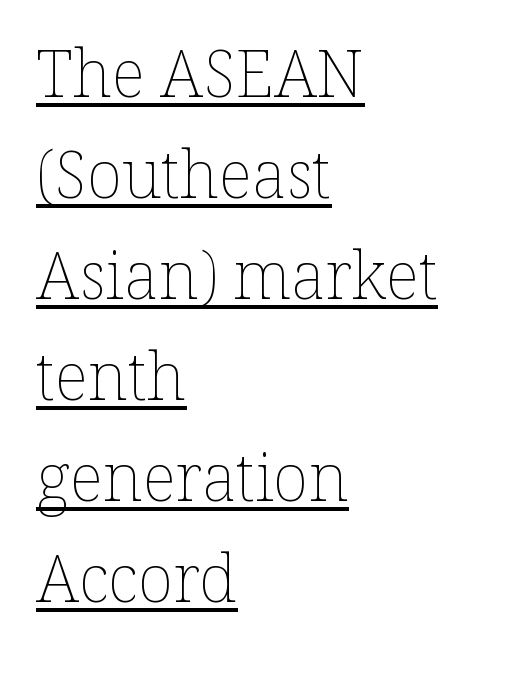
The image shows 66 px thin type, upright; set left-aligned, normal line spacing (1.53x), normal letter spacing, underlined; low stroke contrast and a medium x-height.
